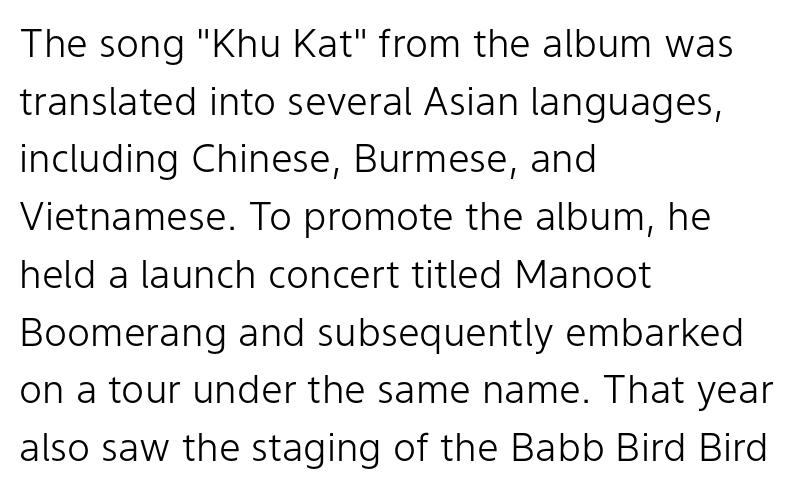
The image shows 39 px light sans-serif type, upright; set left-aligned, normal line spacing (1.48x), normal letter spacing, not underlined; low stroke contrast and a medium x-height.
